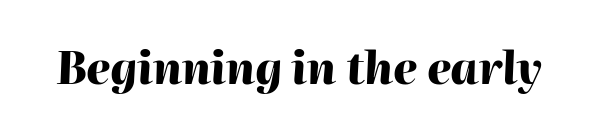
Q: Is the text bold? A: Yes.
Q: Is the text italic (slanted)? A: Yes, it leans right by about 2 degrees.
Q: Is the text underlined? A: No.
Q: Is the spacing between letters normal or unusually wide? A: Normal.
Q: Width (condensed, normal, or wide)? A: Normal.
Q: Stroke contrast? A: High.
Q: x-height? A: Medium.
Q: Monospaced? A: No.
